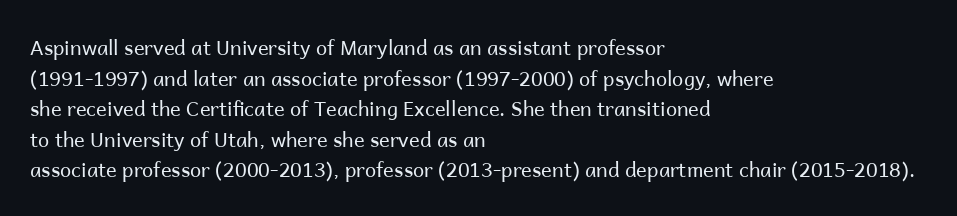
The image shows 20 px text type, upright; set left-aligned, normal line spacing (1.53x), normal letter spacing, not underlined.
